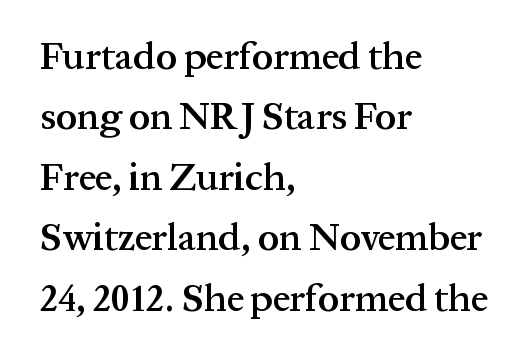
{"serif": "yes", "italic": "no", "bold": "semi", "weight": "semibold", "width": "normal", "stroke_contrast": "medium", "x_height": "medium", "monospaced": "no", "underline": "no", "align": "left", "line_spacing": "normal", "line_spacing_ratio": 1.59, "letter_spacing": "normal", "letter_spacing_em": 0.0, "glyph_px": 38}
